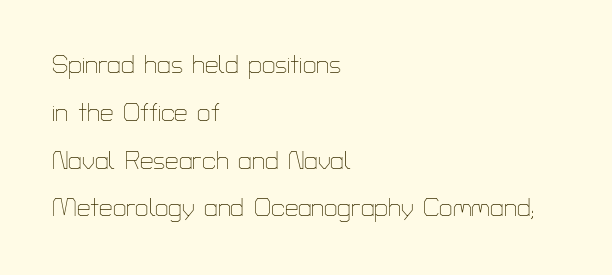
The gaps between neighbouring characters are ordinary and unremarkable. Posture: straight, roman, zero tilt. The leading is generous, giving the passage an open texture. On a weight scale, this lands at 450 or below. Underline: absent. Each line starts at the same left margin while the right side varies.
